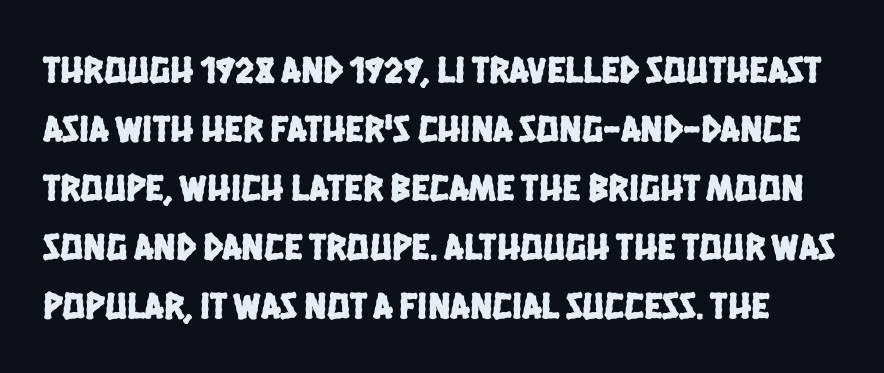
Q: Is the typeface a serif or a sans-serif typeface? A: Sans-serif.
Q: Is the text underlined? A: No.
Q: Is the spacing between letters normal or unusually wide? A: Normal.
Q: Is the spacing between lines tight, normal or loose? A: Normal.
Q: Width (condensed, normal, or wide)? A: Condensed.
Q: Stroke contrast? A: Low.
Q: x-height? A: Large.
Q: Monospaced? A: No.
